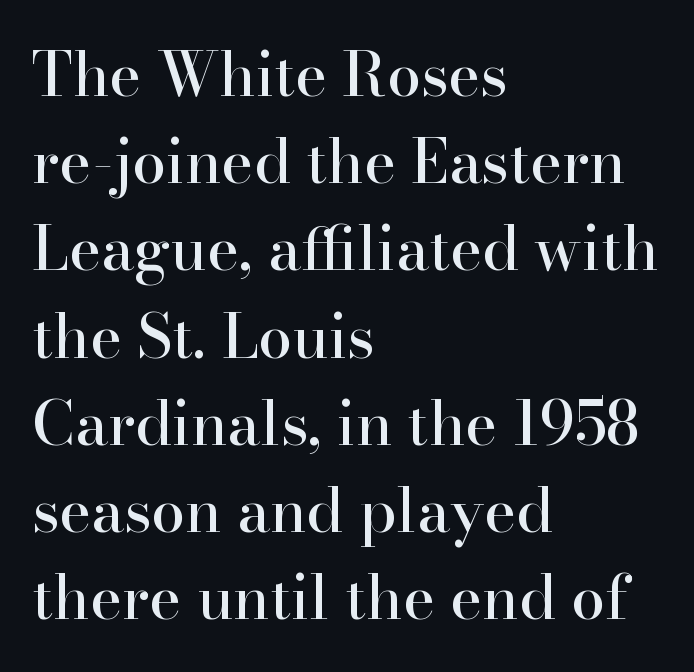
The image shows 61 px serif type, upright; set left-aligned, normal line spacing (1.43x), normal letter spacing, not underlined; high stroke contrast and a small x-height.
